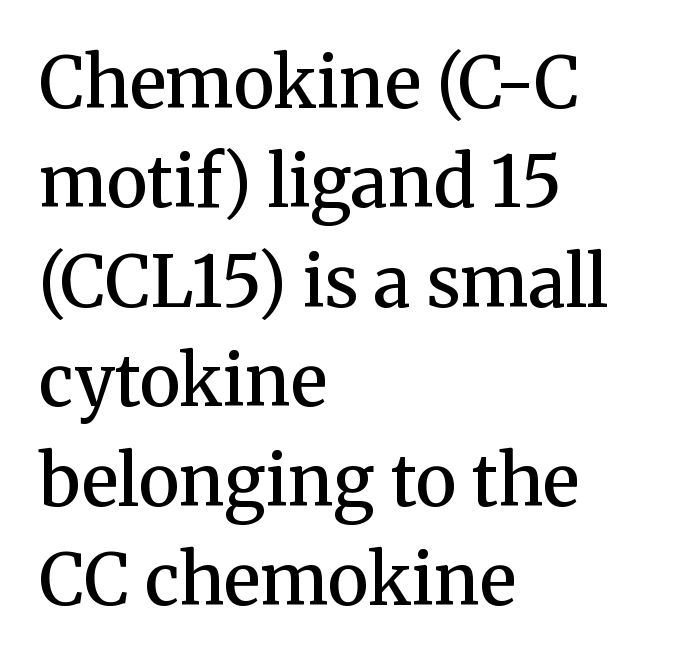
Honestly, there is no underline to notice here at all. A serif font was chosen for this passage. Teacher's note: observe the even left margin — that is flush-left alignment. Every character sits straight up, as roman type does. Varying glyph widths throughout — classic text-font behaviour. This sample uses plain, unmodified letter spacing.
